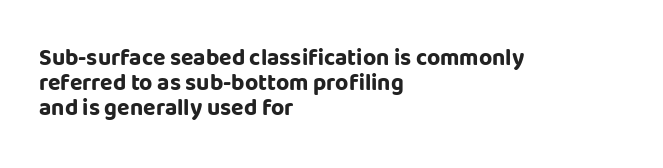
The image shows 23 px bold type, upright; set left-aligned, tight line spacing (1.08x), normal letter spacing, not underlined.
